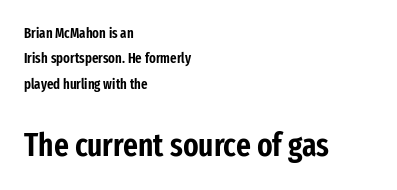
Serif or sans? Sans — the stroke terminals are bare. Each letter keeps its own natural width here, so spacing adapts to shape. The tracking reads as untouched default to a designer's eye. These lines stack with their left ends in a neat column.
